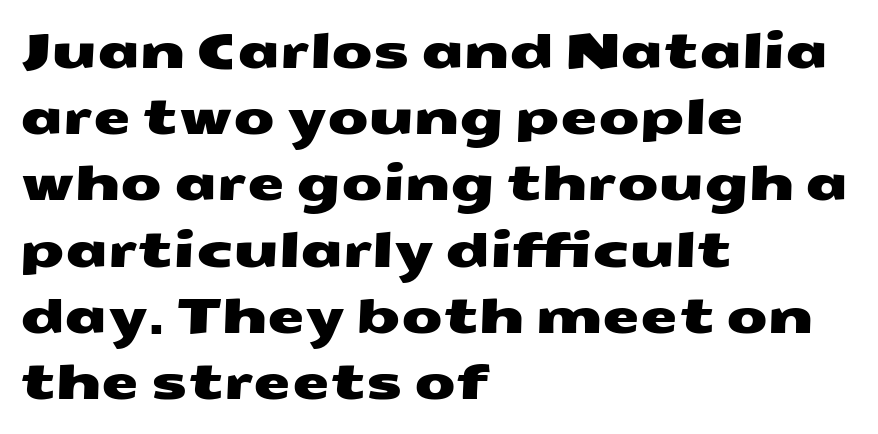
Q: Is the typeface a serif or a sans-serif typeface? A: Sans-serif.
Q: Is the text underlined? A: No.
Q: How is the paragraph aligned? A: Left-aligned.
Q: Is the spacing between letters normal or unusually wide? A: Normal.
Q: Is the spacing between lines tight, normal or loose? A: Normal.
Q: Width (condensed, normal, or wide)? A: Wide.
Q: Stroke contrast? A: Medium.
Q: x-height? A: Medium.
Q: Monospaced? A: No.
